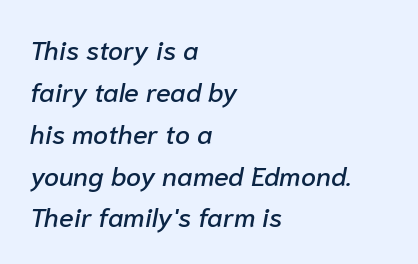
Q: Is the text italic (slanted)? A: Yes, it leans right by about 10 degrees.
Q: Is the text underlined? A: No.
Q: How is the paragraph aligned? A: Left-aligned.
Q: Is the spacing between letters normal or unusually wide? A: Normal.
Q: Is the spacing between lines tight, normal or loose? A: Normal.
